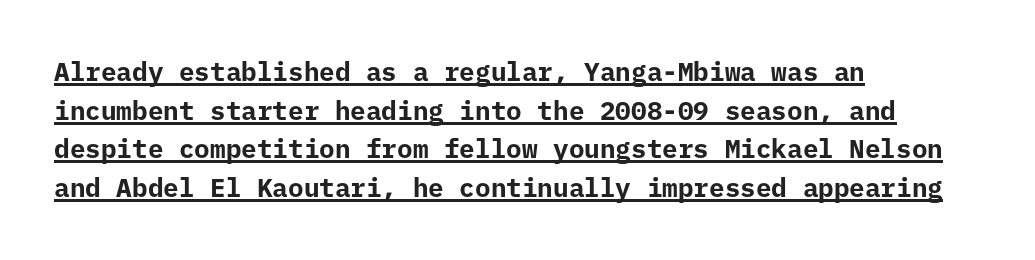
{"italic": "no", "bold": "yes", "underline": "yes", "align": "left", "line_spacing": "normal", "line_spacing_ratio": 1.49, "letter_spacing": "normal", "letter_spacing_em": 0.0, "glyph_px": 26}
